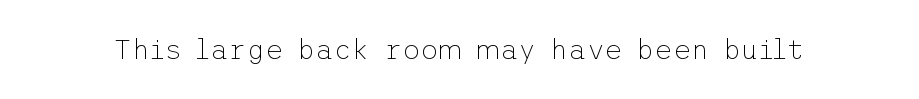
The image shows 28 px thin sans-serif type, upright; set normal letter spacing, not underlined; low stroke contrast and a medium x-height.
